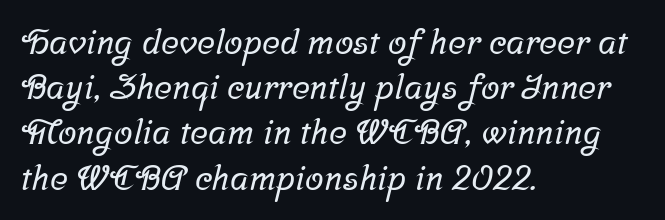
{"width": "normal", "stroke_contrast": "low", "x_height": "medium", "monospaced": "no", "underline": "no", "align": "left", "line_spacing": "normal", "line_spacing_ratio": 1.33, "letter_spacing": "normal", "letter_spacing_em": 0.0, "glyph_px": 34}
